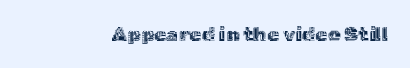
{"italic": "no", "underline": "no", "letter_spacing": "normal", "letter_spacing_em": 0.0, "glyph_px": 20}
